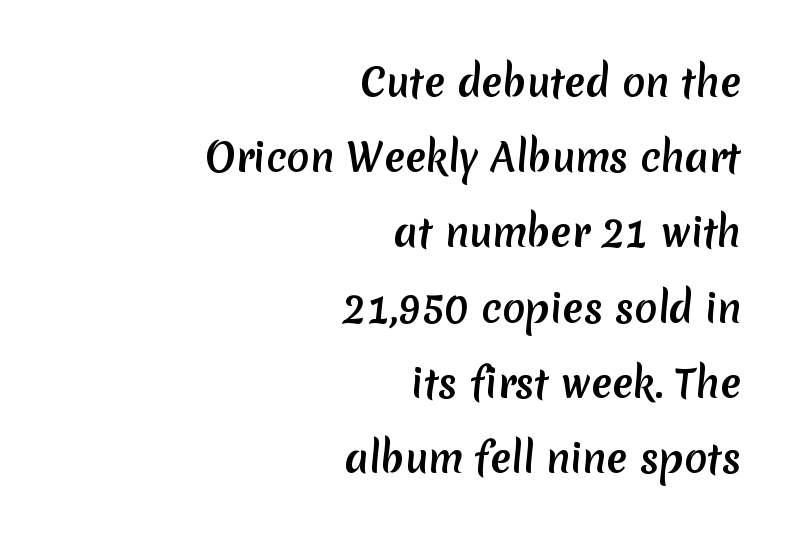
The image shows 38 px sans-serif type; set right-aligned, loose line spacing (1.98x), normal letter spacing, not underlined; medium stroke contrast and a medium x-height.
